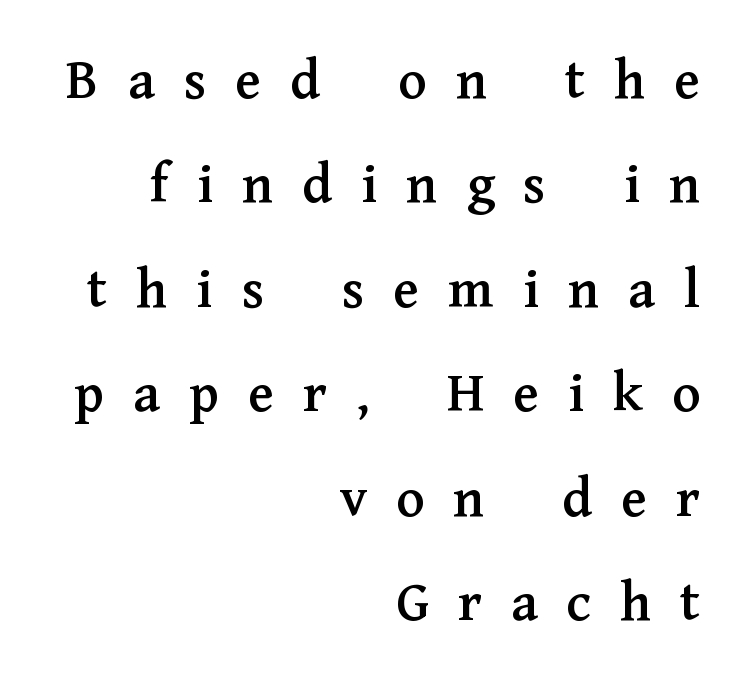
A flush-right, rag-left setting is used for this passage. Does the lettering tilt? It doesn't — this is upright. The words here are not underlined. Letterform terminals end in serifs throughout the passage. The letterforms stand isolated, each surrounded by extra space. Proportional: the letters do not fall into vertical columns.
